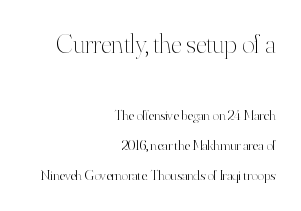
The image shows 27 px text type, upright; set right-aligned, loose line spacing (2.16x), normal letter spacing, not underlined; the first (top) block is 1.93x larger.
